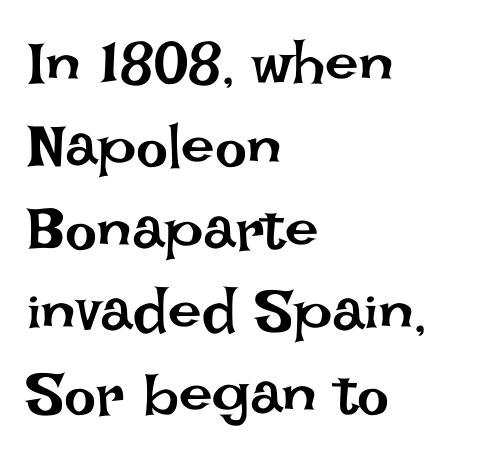
The typesetter chose a ragged-right arrangement here. The weight would be labelled regular, book, light, or lighter still. Do the characters align in a grid? No, the font is proportional. Every stem runs plumb, perpendicular to the baseline. Rows of type keep a routine distance in the vertical direction. Students, note that the glyphs here touch the page at normal intervals.
